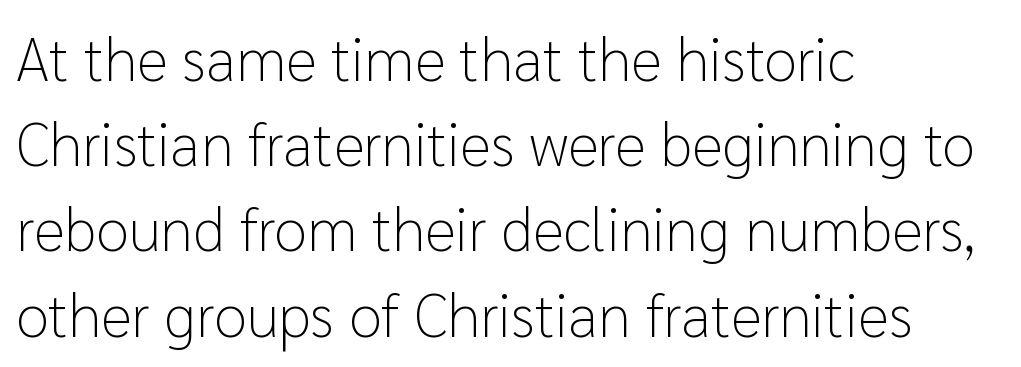
{"serif": "no", "italic": "no", "bold": "no", "weight": "light", "width": "normal", "stroke_contrast": "low", "x_height": "medium", "monospaced": "no", "underline": "no", "align": "left", "line_spacing": "normal", "line_spacing_ratio": 1.42, "letter_spacing": "normal", "letter_spacing_em": 0.0, "glyph_px": 60}
